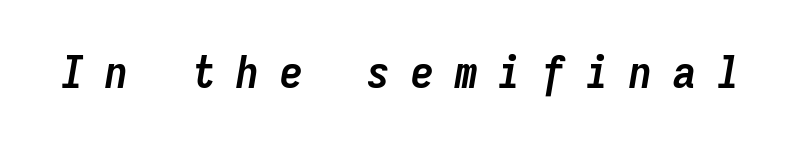
{"italic": "yes", "lean": "right", "slant_degrees": 9, "bold": "yes", "weight": "semibold", "width": "condensed", "stroke_contrast": "low", "x_height": "medium", "monospaced": "yes", "underline": "no", "letter_spacing": "wide", "letter_spacing_em": 0.45, "glyph_px": 46}
